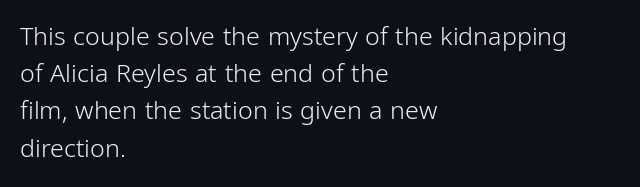
Each new line begins a customary step beneath the previous one. In CSS terms this would be text-align: left. Every character sits straight up, as roman type does. Inter-character spacing is left at the font's built-in metrics.
